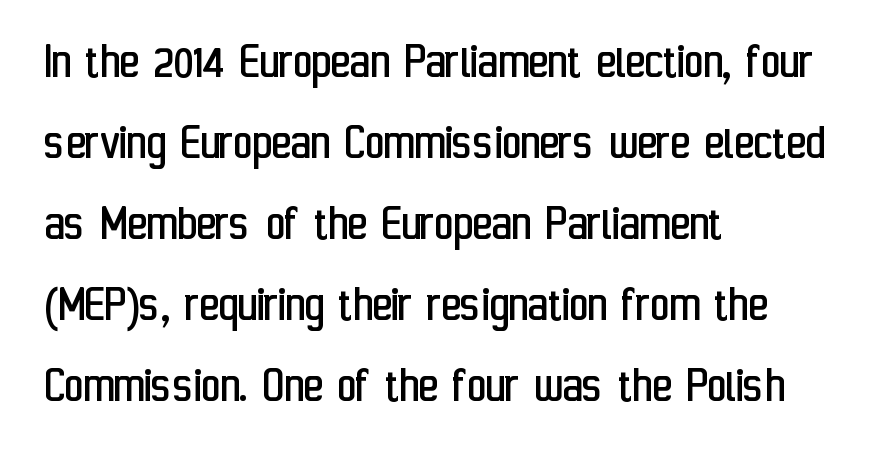
The weight would be labelled regular, book, light, or lighter still. Observe the absence of serifs on each vertical stroke in this sample. In terms of posture, this sample is upright. The passage shown is typed in a proportional face where columns would drift. Layout note: lines flush left. Is the letter spacing exaggerated? No — it looks like the ordinary default.
